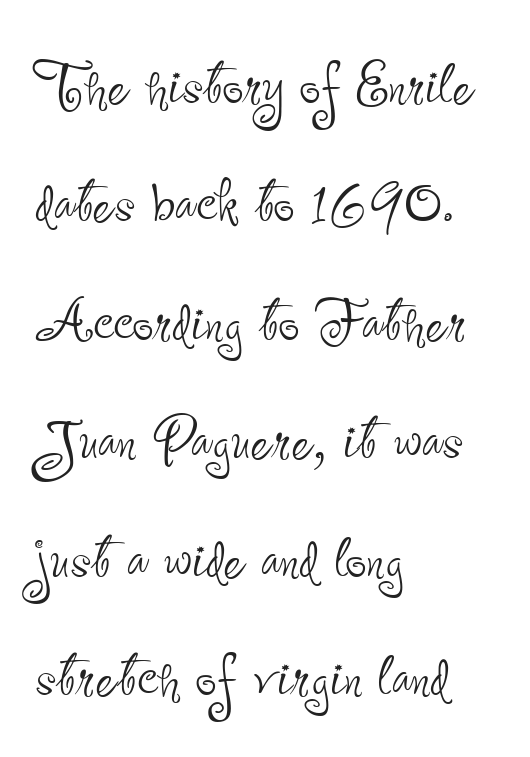
Stems here are at most as thick as an everyday book face. In terms of letterform style, serifs are entirely absent. Each letter keeps its own natural width here, so spacing adapts to shape.
